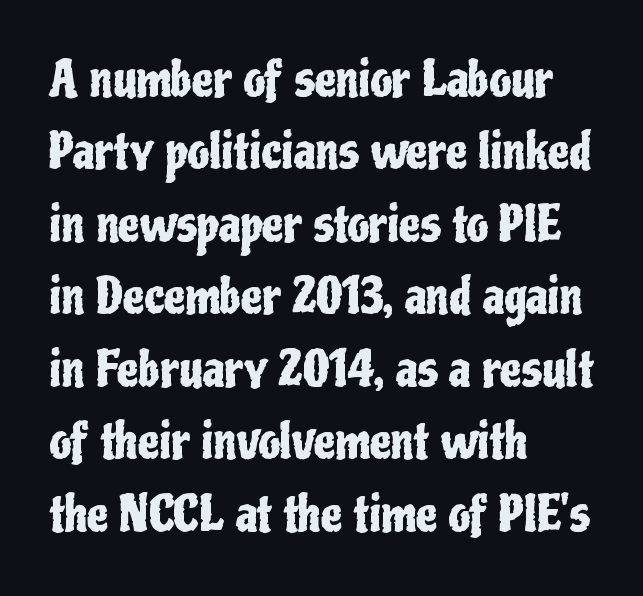
{"serif": "no", "italic": "no", "width": "condensed", "stroke_contrast": "low", "x_height": "medium", "monospaced": "no", "underline": "no", "align": "left", "line_spacing": "normal", "line_spacing_ratio": 1.51, "letter_spacing": "normal", "letter_spacing_em": 0.0, "glyph_px": 48}
